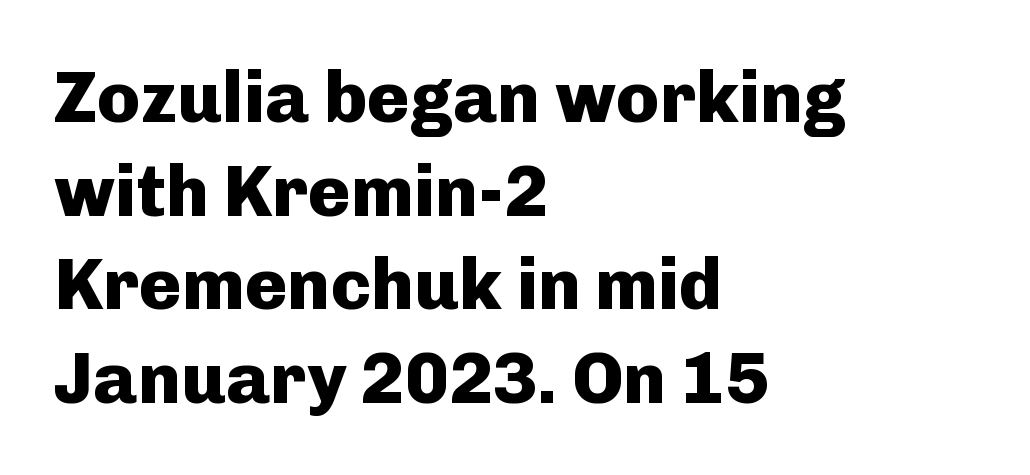
Q: Is the text bold? A: Yes.
Q: Is the text italic (slanted)? A: No, it is upright.
Q: Is the typeface a serif or a sans-serif typeface? A: Sans-serif.
Q: Is the text underlined? A: No.
Q: How is the paragraph aligned? A: Left-aligned.
Q: Is the spacing between letters normal or unusually wide? A: Normal.
Q: Is the spacing between lines tight, normal or loose? A: Normal.
Q: Width (condensed, normal, or wide)? A: Normal.
Q: Stroke contrast? A: Low.
Q: x-height? A: Medium.
Q: Monospaced? A: No.
